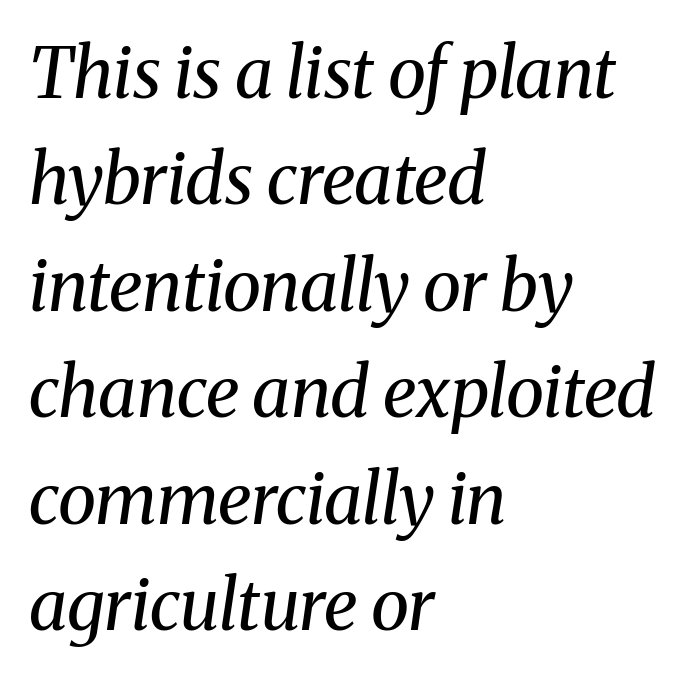
Honestly, the letter spacing is just normal — you wouldn't notice it. The block of text has a typical density, with ordinary space between rows. When letters slant like this, we call the style italic. The passage shown is typed in a proportional face where columns would drift.
